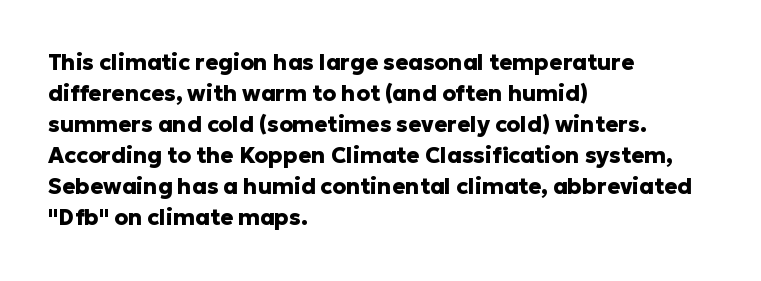
{"italic": "no", "bold": "yes", "underline": "no", "align": "left", "line_spacing": "normal", "line_spacing_ratio": 1.41, "letter_spacing": "normal", "letter_spacing_em": 0.0, "glyph_px": 22}
